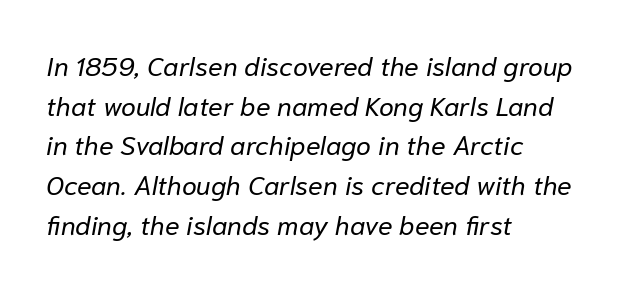
The image shows 27 px text type, italic (leaning right); set left-aligned, normal line spacing (1.47x), normal letter spacing, not underlined.
